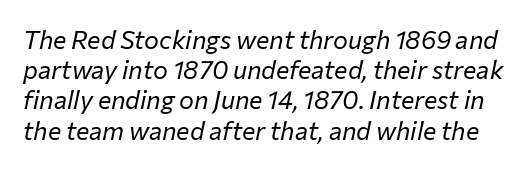
The image shows 25 px text type, italic (leaning right); set line spacing 1.21x, normal letter spacing, not underlined.
